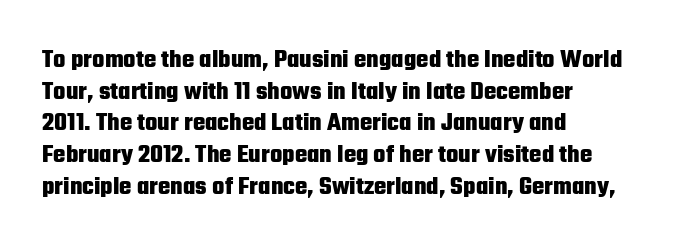
{"italic": "no", "bold": "yes", "underline": "no", "align": "left", "line_spacing_ratio": 1.22, "letter_spacing": "normal", "letter_spacing_em": 0.0, "glyph_px": 26}
